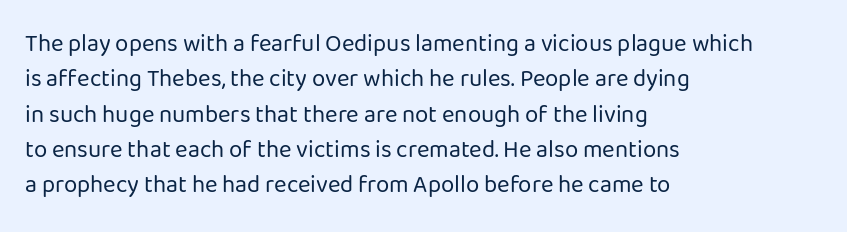
The image shows 24 px text type, upright; set left-aligned, normal line spacing (1.47x), normal letter spacing, not underlined.
